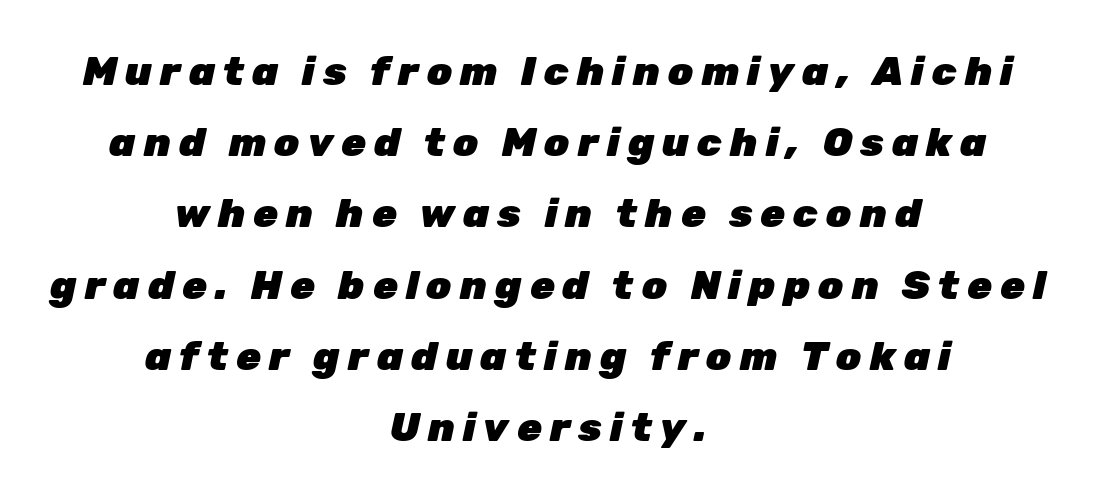
{"italic": "yes", "lean": "right", "slant_degrees": 12, "bold": "yes", "weight": "heavy", "width": "normal", "stroke_contrast": "low", "x_height": "medium", "monospaced": "no", "underline": "no", "align": "center", "line_spacing_ratio": 1.78, "letter_spacing": "wide", "letter_spacing_em": 0.2, "glyph_px": 40}
